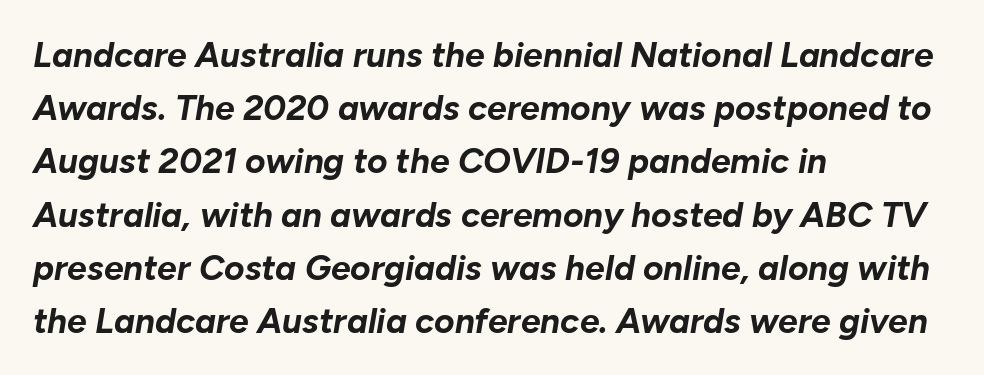
{"italic": "yes", "lean": "right", "slant_degrees": 10, "bold": "yes", "weight": "bold", "width": "normal", "stroke_contrast": "low", "x_height": "medium", "monospaced": "no", "underline": "no", "align": "left", "line_spacing": "normal", "line_spacing_ratio": 1.52, "letter_spacing": "normal", "letter_spacing_em": 0.0, "glyph_px": 35}
